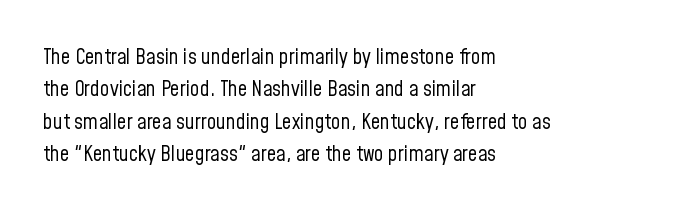
Words float on clear page, feet unadorned. Letters have the restrained weight of plain body copy at most. Horizontal alignment here is leftward, the default for most running prose. Whoever set this chose a conventional vertical rhythm. This sample uses an upright cut, with every glyph sitting square on the baseline.
